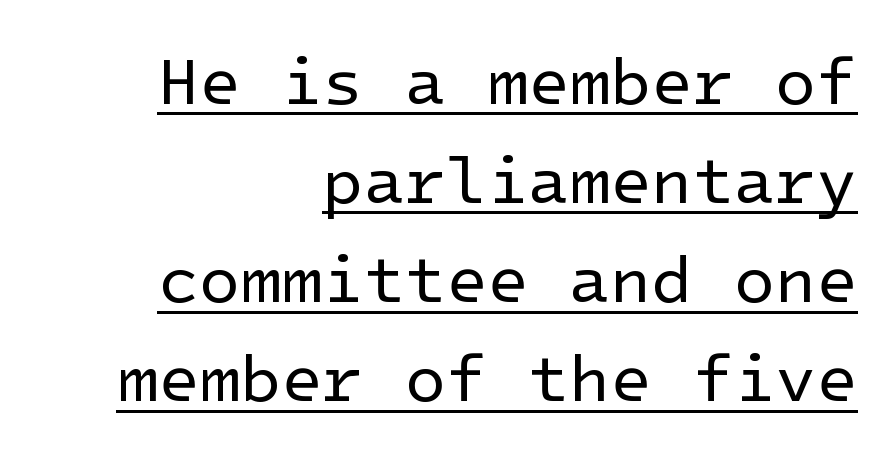
Look at the bottom of the vertical strokes: they stop flat, with no serifs. The sample's only ornament is a line tracing under the words. This block has exactly the height ordinary leading produces. Summary of weight: not heavy and not bold. Letter spacing: default. The text block is weighted toward the right margin, trailing off unevenly leftward.
